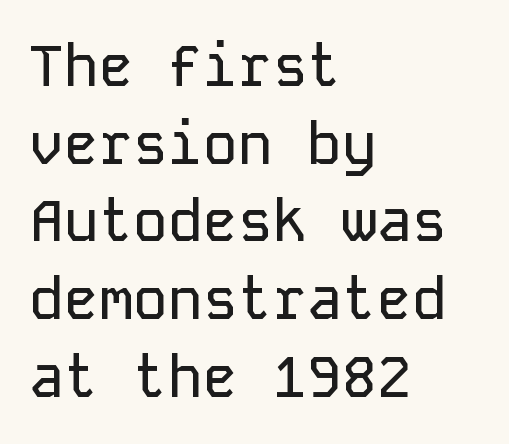
{"serif": "no", "italic": "no", "width": "normal", "stroke_contrast": "low", "x_height": "medium", "monospaced": "yes", "underline": "no", "align": "left", "line_spacing": "normal", "line_spacing_ratio": 1.34, "letter_spacing": "normal", "letter_spacing_em": 0.0, "glyph_px": 58}
